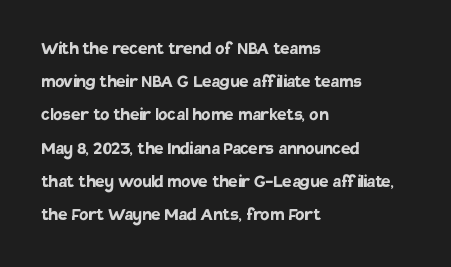
Q: Is the text bold? A: Yes.
Q: Is the text italic (slanted)? A: No, it is upright.
Q: Is the text underlined? A: No.
Q: How is the paragraph aligned? A: Left-aligned.
Q: Is the spacing between letters normal or unusually wide? A: Normal.
Q: Is the spacing between lines tight, normal or loose? A: Normal.
